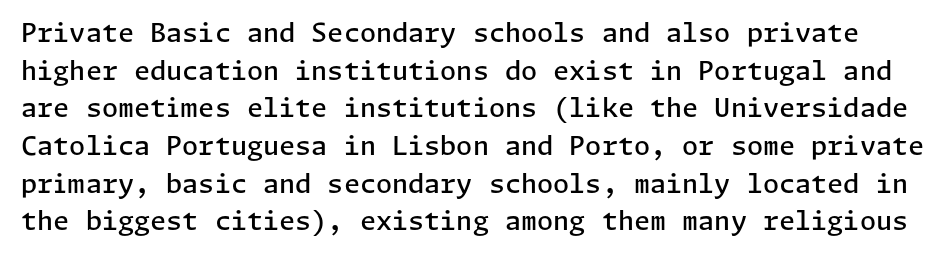
{"italic": "no", "bold": "semi", "underline": "no", "line_spacing": "normal", "line_spacing_ratio": 1.45, "letter_spacing": "normal", "letter_spacing_em": 0.0, "glyph_px": 26}
